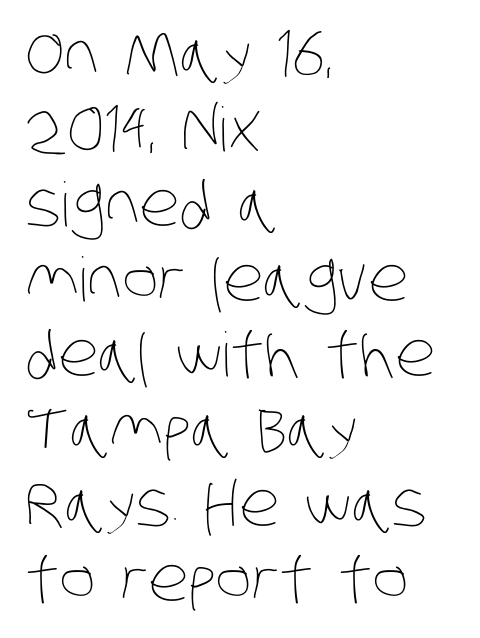
Is this a fixed-width face? No — the glyphs have proportional, varying widths. Compared with a typical body face, this is equally light or lighter still. The zone under the glyphs is completely vacant. What stands out about the letter spacing? Nothing — it is the standard amount. Layout note: lines flush left.
